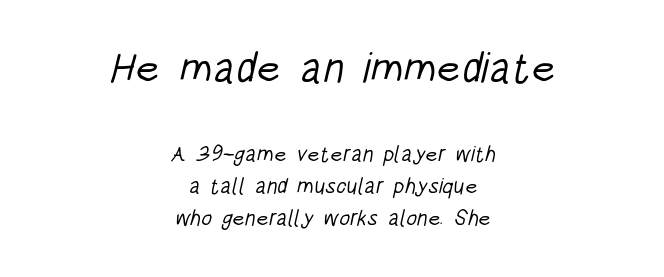
Q: Is the text bold? A: No.
Q: Is the typeface a serif or a sans-serif typeface? A: Sans-serif.
Q: Is the text underlined? A: No.
Q: How is the paragraph aligned? A: Centered.
Q: Is the spacing between letters normal or unusually wide? A: Normal.
Q: Is the spacing between lines tight, normal or loose? A: Normal.
Q: Which block of text is set in a larger size, the first (top) or the second (bottom)? A: The first (top) one.
Q: Width (condensed, normal, or wide)? A: Condensed.
Q: Stroke contrast? A: Low.
Q: x-height? A: Large.
Q: Monospaced? A: No.
